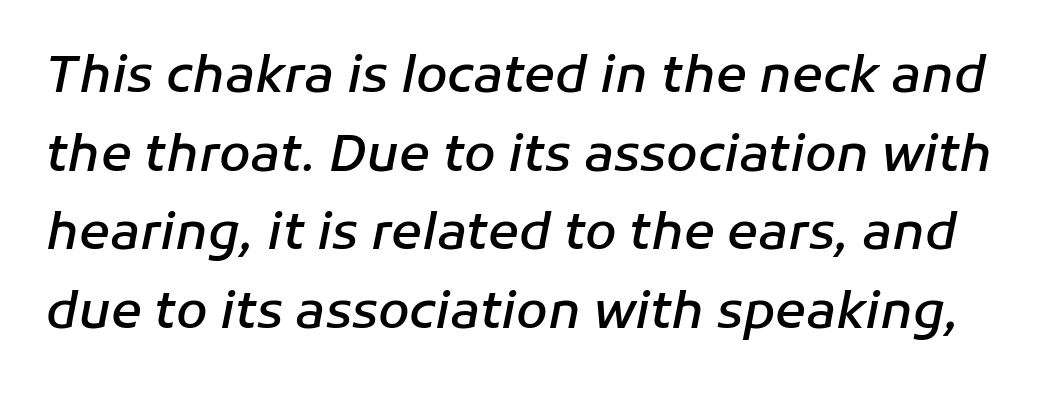
The zone under the glyphs is completely vacant. Slanted lettering throughout. Here the designer chose a conventional face with non-uniform glyph widths. The passage shown is semibold, sitting just below true bold.
